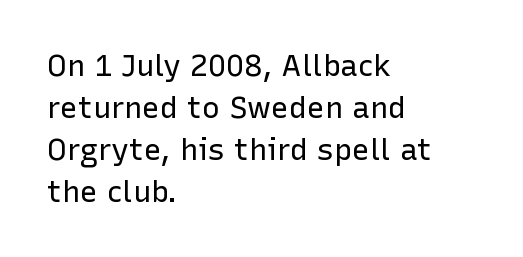
Q: Is the text bold? A: No.
Q: Is the text italic (slanted)? A: No, it is upright.
Q: Is the typeface a serif or a sans-serif typeface? A: Sans-serif.
Q: Is the text underlined? A: No.
Q: How is the paragraph aligned? A: Left-aligned.
Q: Is the spacing between letters normal or unusually wide? A: Normal.
Q: Is the spacing between lines tight, normal or loose? A: Normal.
Q: Width (condensed, normal, or wide)? A: Normal.
Q: Stroke contrast? A: Low.
Q: x-height? A: Medium.
Q: Monospaced? A: No.
